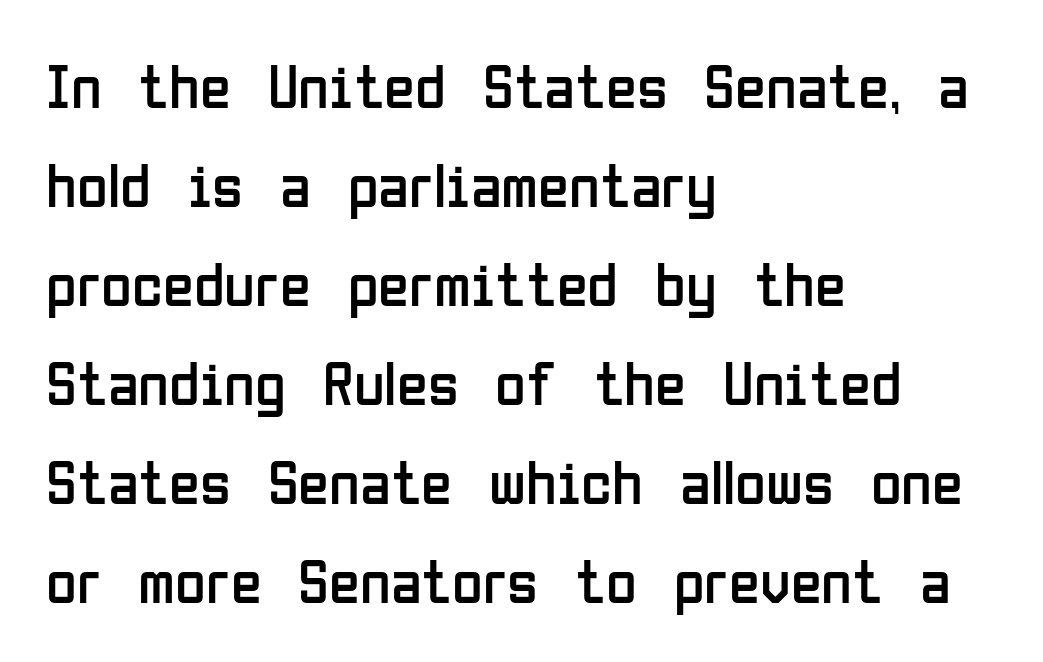
{"serif": "no", "italic": "no", "bold": "no", "weight": "regular", "width": "condensed", "stroke_contrast": "low", "x_height": "medium", "monospaced": "no", "underline": "no", "align": "left", "line_spacing": "normal", "line_spacing_ratio": 1.57, "letter_spacing": "normal", "letter_spacing_em": 0.0, "glyph_px": 63}
